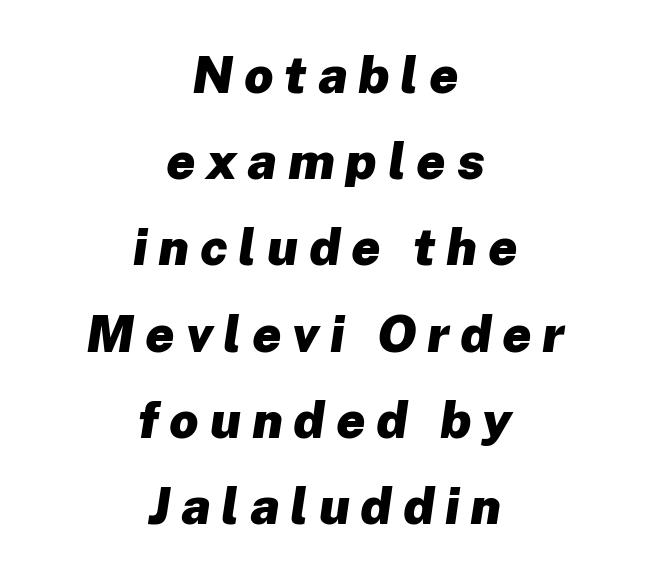
{"italic": "yes", "lean": "right", "slant_degrees": 8, "bold": "yes", "weight": "heavy", "width": "normal", "stroke_contrast": "low", "x_height": "medium", "monospaced": "no", "underline": "no", "align": "center", "line_spacing": "normal", "line_spacing_ratio": 1.69, "letter_spacing": "wide", "letter_spacing_em": 0.21, "glyph_px": 51}
